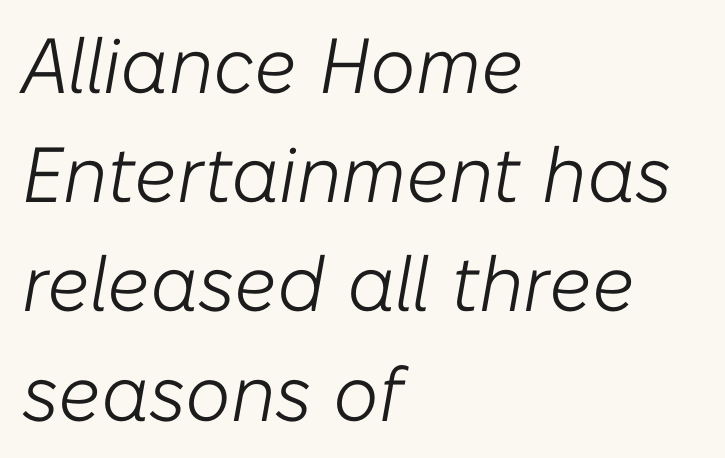
The image shows 78 px light type, italic (leaning right); set left-aligned, normal line spacing (1.4x), normal letter spacing, not underlined; low stroke contrast and a medium x-height.
